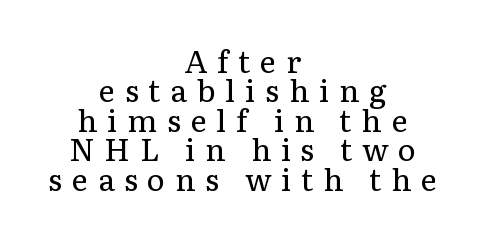
{"serif": "yes", "italic": "no", "bold": "no", "weight": "regular", "width": "normal", "stroke_contrast": "low", "x_height": "medium", "monospaced": "no", "underline": "no", "align": "center", "line_spacing": "tight", "line_spacing_ratio": 0.95, "letter_spacing": "wide", "letter_spacing_em": 0.31, "glyph_px": 31}
